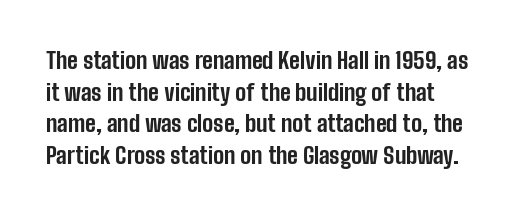
The image shows 23 px bold type, upright; set normal line spacing (1.38x), normal letter spacing, not underlined.
